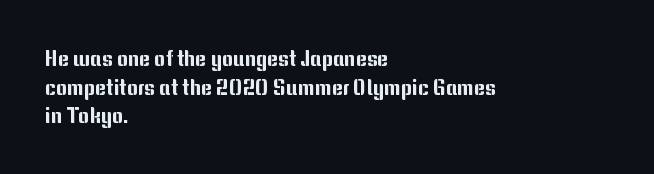
Q: Is the text italic (slanted)? A: No, it is upright.
Q: Is the text underlined? A: No.
Q: How is the paragraph aligned? A: Left-aligned.
Q: Is the spacing between letters normal or unusually wide? A: Normal.
Q: Is the spacing between lines tight, normal or loose? A: Normal.
